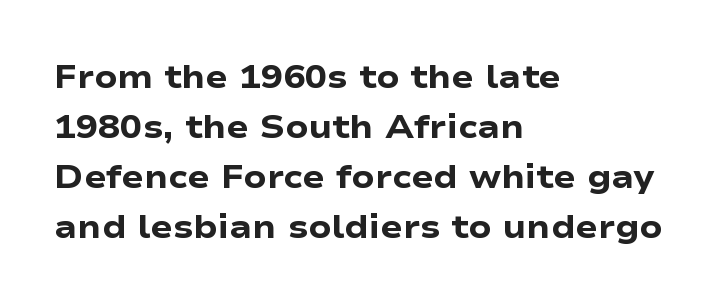
{"serif": "no", "italic": "no", "bold": "yes", "weight": "heavy", "width": "wide", "stroke_contrast": "low", "x_height": "medium", "monospaced": "no", "underline": "no", "align": "left", "line_spacing": "normal", "line_spacing_ratio": 1.52, "letter_spacing": "normal", "letter_spacing_em": 0.0, "glyph_px": 33}
